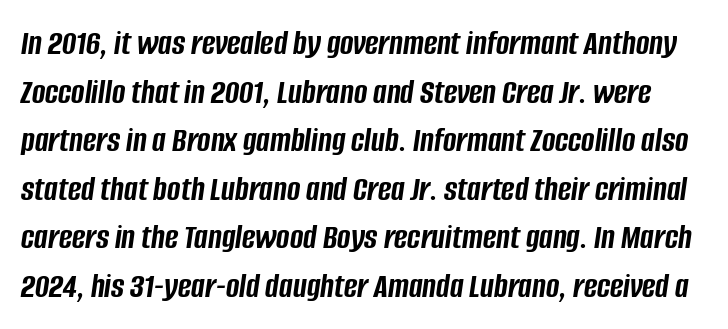
{"italic": "yes", "lean": "right", "slant_degrees": 8, "bold": "yes", "weight": "semibold", "width": "condensed", "stroke_contrast": "low", "x_height": "large", "monospaced": "no", "underline": "no", "line_spacing": "normal", "line_spacing_ratio": 1.35, "letter_spacing": "normal", "letter_spacing_em": 0.0, "glyph_px": 36}
